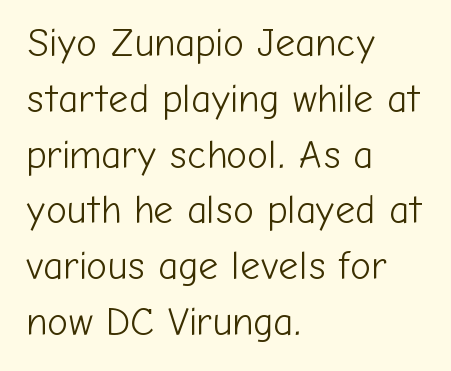
{"serif": "no", "italic": "no", "bold": "no", "weight": "light", "width": "normal", "stroke_contrast": "low", "x_height": "medium", "monospaced": "no", "underline": "no", "align": "left", "line_spacing": "normal", "line_spacing_ratio": 1.43, "letter_spacing": "normal", "letter_spacing_em": 0.0, "glyph_px": 39}
